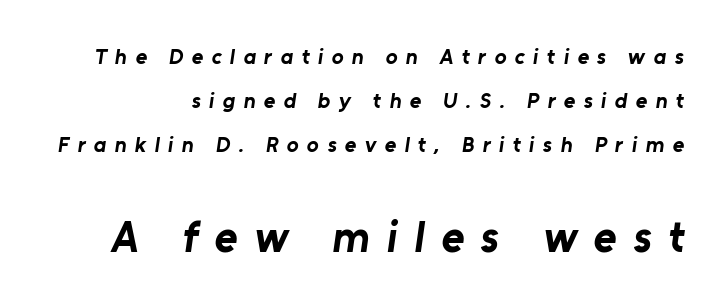
The text was rendered using a sans face with plain stroke endings. The face used here appears at its bigger size in the lower chunk. The baseline area is clear. Set as a true bold cut, around the 700 mark. These lines have a slow, spaced-out rhythm from letter to letter.
